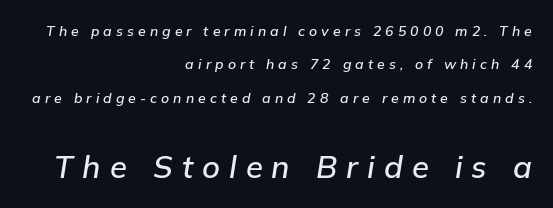
Q: Is the text italic (slanted)? A: Yes, it leans right by about 9 degrees.
Q: Is the text underlined? A: No.
Q: How is the paragraph aligned? A: Right-aligned.
Q: Is the spacing between letters normal or unusually wide? A: Unusually wide.
Q: Is the spacing between lines tight, normal or loose? A: Loose.
Q: Which block of text is set in a larger size, the first (top) or the second (bottom)? A: The second (bottom) one.
Q: Width (condensed, normal, or wide)? A: Normal.
Q: Stroke contrast? A: Low.
Q: x-height? A: Medium.
Q: Monospaced? A: No.
